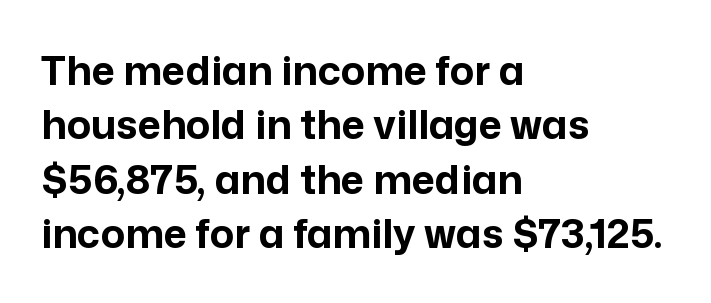
The paragraph has a hard left edge and a soft right edge. Here the glyphs are tracked normally, forming tight word shapes. Each letter keeps its own natural width here, so spacing adapts to shape. The typesetting leans heavy: a genuine bold. Does the type have serifs? No, each stem ends abruptly.
